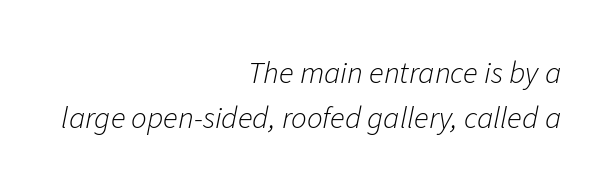
The image shows 31 px light type, italic (leaning right); set right-aligned, normal line spacing (1.45x), normal letter spacing, not underlined; low stroke contrast and a medium x-height.
